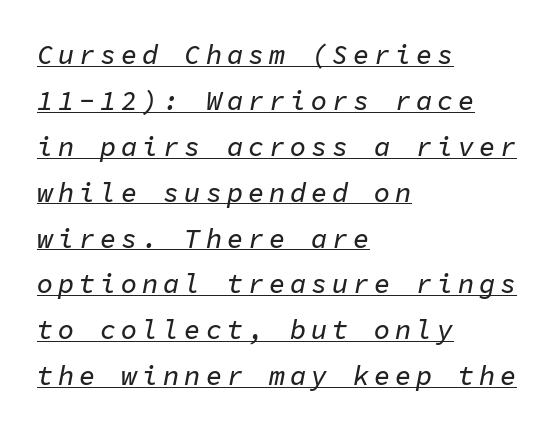
Q: Is the text italic (slanted)? A: Yes, it leans right by about 11 degrees.
Q: Is the text underlined? A: Yes.
Q: How is the paragraph aligned? A: Left-aligned.
Q: Is the spacing between lines tight, normal or loose? A: Normal.
